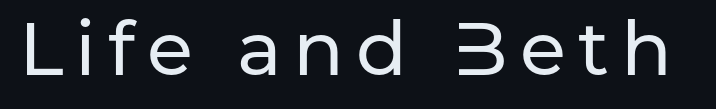
The image shows 75 px sans-serif type, upright; set not underlined; low stroke contrast and a medium x-height.
